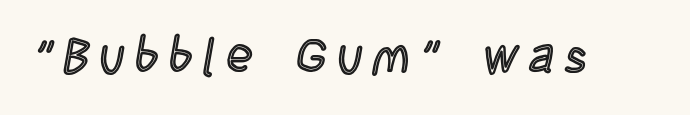
{"width": "condensed", "x_height": "large", "monospaced": "no", "underline": "no", "letter_spacing": "wide", "letter_spacing_em": 0.23, "glyph_px": 48}
